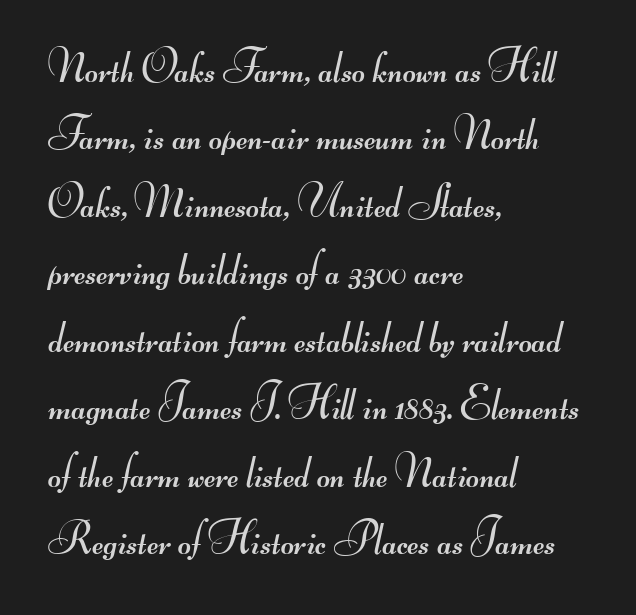
Q: Is the text bold? A: No.
Q: Is the typeface a serif or a sans-serif typeface? A: Sans-serif.
Q: Is the text underlined? A: No.
Q: How is the paragraph aligned? A: Left-aligned.
Q: Is the spacing between letters normal or unusually wide? A: Normal.
Q: Is the spacing between lines tight, normal or loose? A: Normal.
Q: Width (condensed, normal, or wide)? A: Wide.
Q: Stroke contrast? A: Medium.
Q: Monospaced? A: No.
